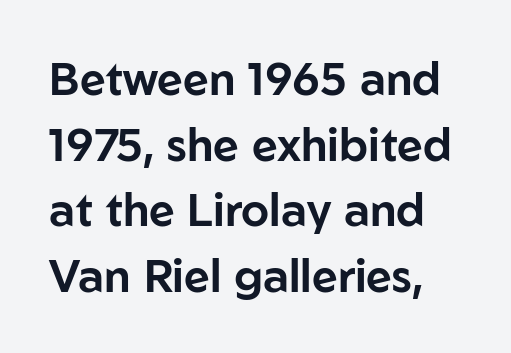
The image shows 45 px sans-serif type, upright; set normal line spacing (1.46x), normal letter spacing, not underlined; low stroke contrast and a medium x-height.
